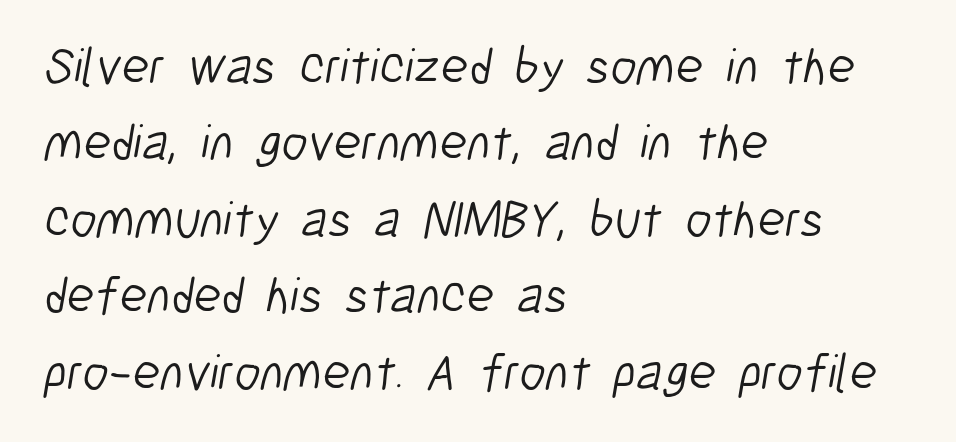
Q: Is the text bold? A: No.
Q: Is the typeface a serif or a sans-serif typeface? A: Sans-serif.
Q: Is the text underlined? A: No.
Q: How is the paragraph aligned? A: Left-aligned.
Q: Is the spacing between letters normal or unusually wide? A: Normal.
Q: Is the spacing between lines tight, normal or loose? A: Normal.
Q: Width (condensed, normal, or wide)? A: Condensed.
Q: Stroke contrast? A: Low.
Q: x-height? A: Medium.
Q: Monospaced? A: No.
